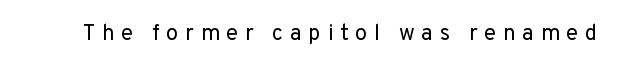
{"italic": "no", "bold": "no", "underline": "no", "letter_spacing": "wide", "letter_spacing_em": 0.31, "glyph_px": 22}
